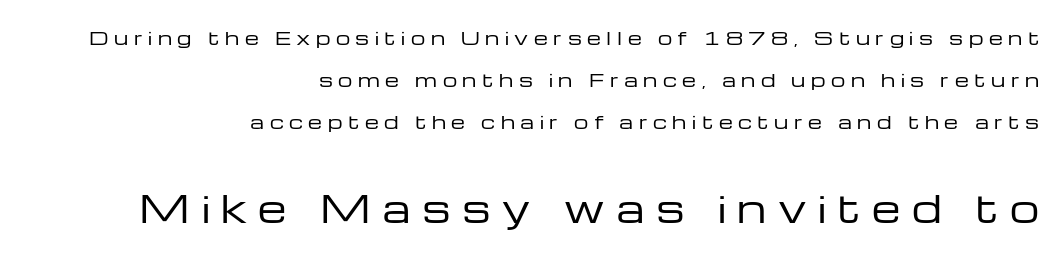
{"serif": "no", "italic": "no", "bold": "no", "weight": "regular", "width": "wide", "stroke_contrast": "low", "x_height": "medium", "monospaced": "no", "underline": "no", "align": "right", "line_spacing": "loose", "line_spacing_ratio": 2.34, "letter_spacing": "wide", "letter_spacing_em": 0.31, "larger_block": "second", "size_ratio": 2.06, "glyph_px": 37}
